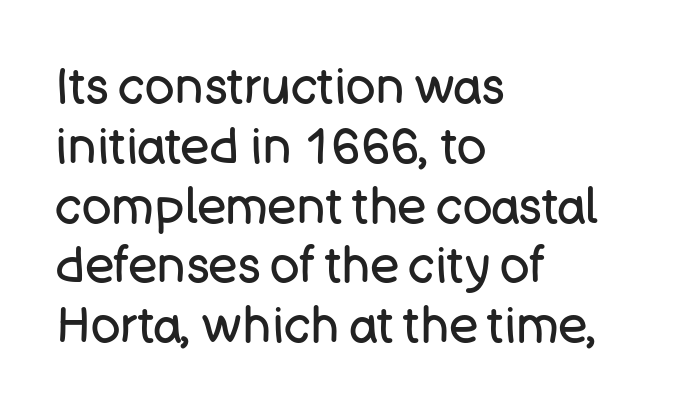
{"serif": "no", "italic": "no", "bold": "no", "weight": "regular", "width": "normal", "stroke_contrast": "low", "x_height": "large", "monospaced": "no", "underline": "no", "align": "left", "line_spacing_ratio": 1.22, "letter_spacing": "normal", "letter_spacing_em": 0.0, "glyph_px": 49}
